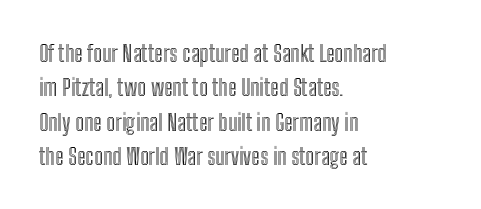
If you drew a ruler down the left edge, every line would touch it. Any mark beneath the type? The region is blank. Vertical spacing — default. It's the straight-up-and-down kind of type.
